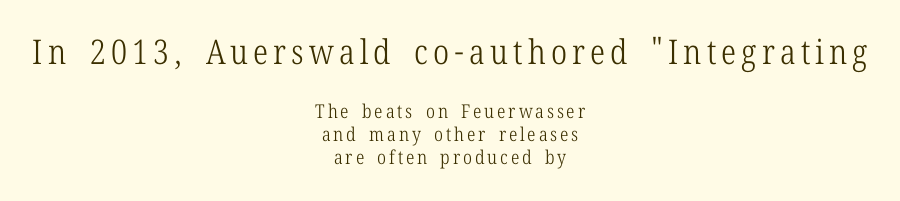
The image shows 34 px light, condensed serif type, upright; set centered, line spacing 1.22x, not underlined; the first (top) block is 1.79x larger; low stroke contrast and a medium x-height.
